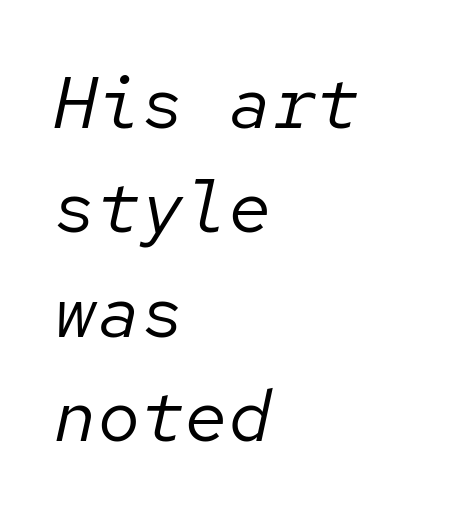
Q: Is the text bold? A: No.
Q: Is the text italic (slanted)? A: Yes, it leans right by about 12 degrees.
Q: Is the text underlined? A: No.
Q: How is the paragraph aligned? A: Left-aligned.
Q: Is the spacing between letters normal or unusually wide? A: Normal.
Q: Is the spacing between lines tight, normal or loose? A: Normal.
Q: Width (condensed, normal, or wide)? A: Normal.
Q: Stroke contrast? A: Low.
Q: x-height? A: Medium.
Q: Monospaced? A: Yes.
